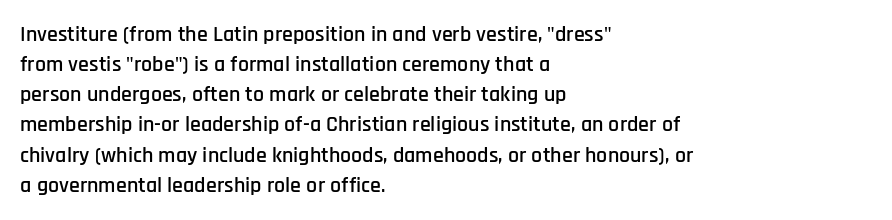
The image shows 22 px text type, upright; set left-aligned, normal line spacing (1.37x), normal letter spacing, not underlined.
